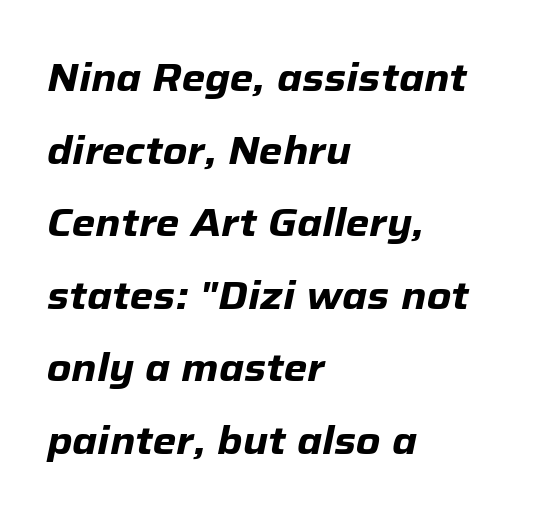
The image shows 38 px heavy type, italic (leaning right); set left-aligned, loose line spacing (1.91x), normal letter spacing, not underlined; low stroke contrast and a medium x-height.
